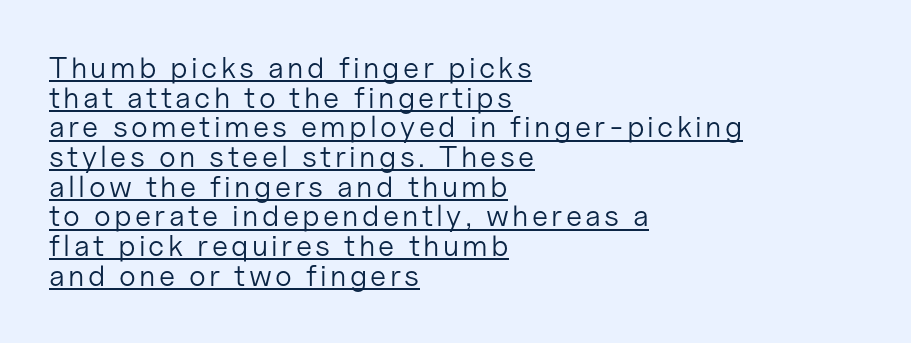
The image shows 30 px light sans-serif type, upright; set left-aligned, tight line spacing (0.99x), underlined; low stroke contrast and a medium x-height.
